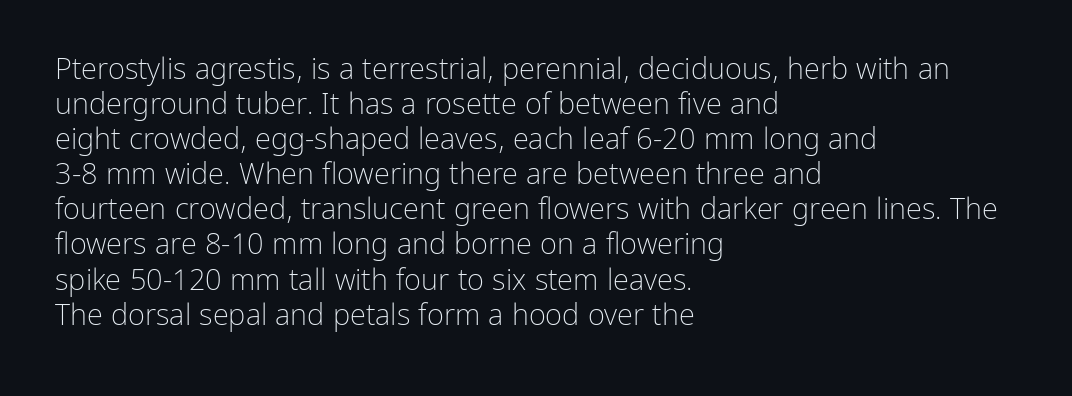
Only glyphs here, with clear space below each row. The typesetter chose a ragged-right arrangement here. This sample has the flowing, uneven cadence of proportional lettering. This sample uses plain, unmodified letter spacing.
